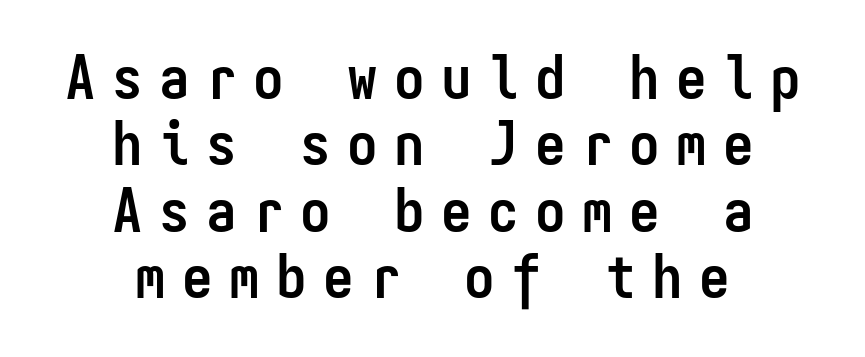
{"serif": "no", "italic": "no", "bold": "yes", "weight": "semibold", "width": "condensed", "stroke_contrast": "low", "x_height": "medium", "monospaced": "yes", "underline": "no", "align": "center", "line_spacing": "tight", "line_spacing_ratio": 1.09, "letter_spacing": "wide", "letter_spacing_em": 0.27, "glyph_px": 61}
